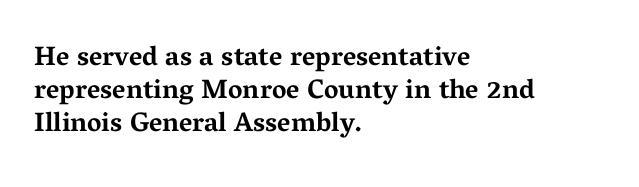
There is no visible air inserted between adjacent glyphs. In terms of weight, the rendering is a true, heavy bold. Visually the block forms a straight wall on the left and a jagged coastline on the right. Lines of text with bare space underneath. If you drew a line through each stem, it would be perfectly vertical.
